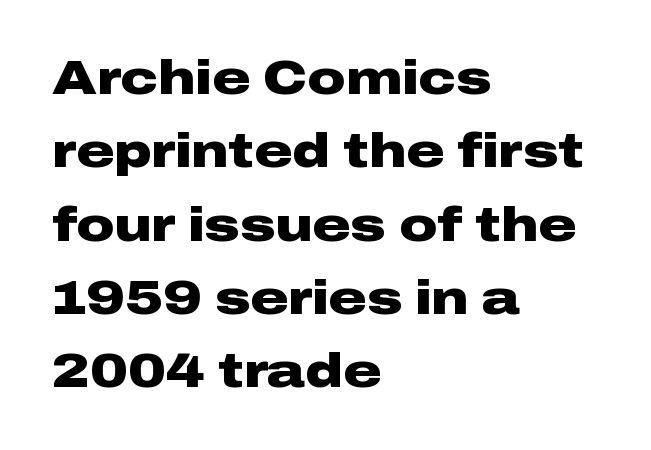
The face used here is rendered with its standard letterfit. The font family rendered here belongs to the sans-serif group. Think of a printed novel: that variable character pitch is what you see here. It's the straight-up-and-down kind of type. The rendering uses a moderate line-height, typical for paragraphs. Type without underlining.
